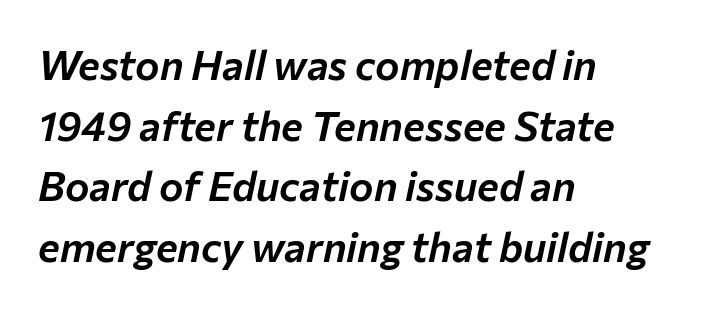
{"italic": "yes", "lean": "right", "slant_degrees": 12, "width": "normal", "stroke_contrast": "low", "x_height": "medium", "monospaced": "no", "underline": "no", "align": "left", "line_spacing": "normal", "line_spacing_ratio": 1.48, "letter_spacing": "normal", "letter_spacing_em": 0.0, "glyph_px": 41}
